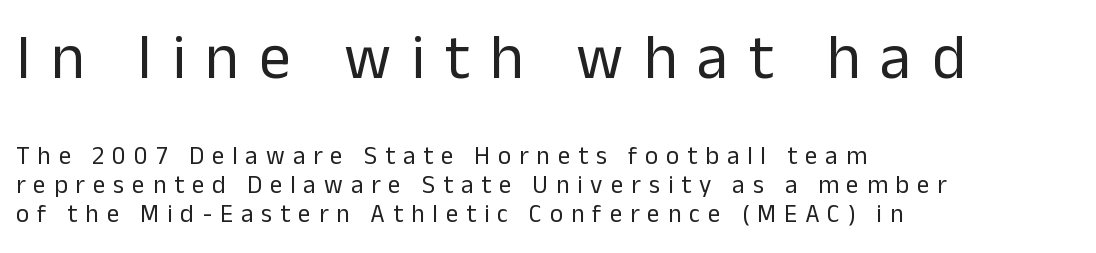
{"serif": "no", "italic": "no", "bold": "no", "weight": "regular", "width": "normal", "stroke_contrast": "low", "x_height": "medium", "monospaced": "no", "underline": "no", "align": "left", "line_spacing_ratio": 1.16, "letter_spacing": "wide", "letter_spacing_em": 0.32, "larger_block": "first", "size_ratio": 2.52, "glyph_px": 63}
